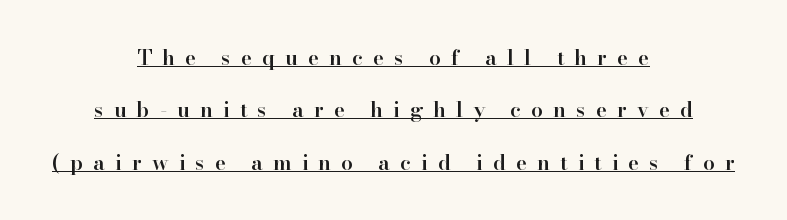
The image shows 21 px text type, upright; set centered, loose line spacing (2.5x), unusually wide letter spacing (+0.48 em), underlined.
